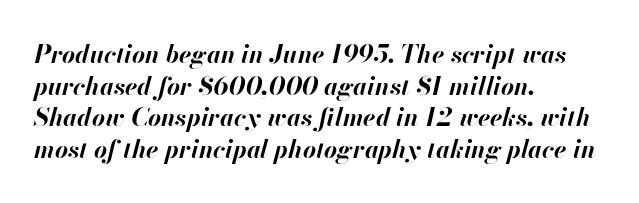
{"italic": "yes", "lean": "right", "slant_degrees": 13, "bold": "yes", "underline": "no", "align": "left", "line_spacing": "normal", "line_spacing_ratio": 1.27, "letter_spacing": "normal", "letter_spacing_em": 0.0, "glyph_px": 25}
